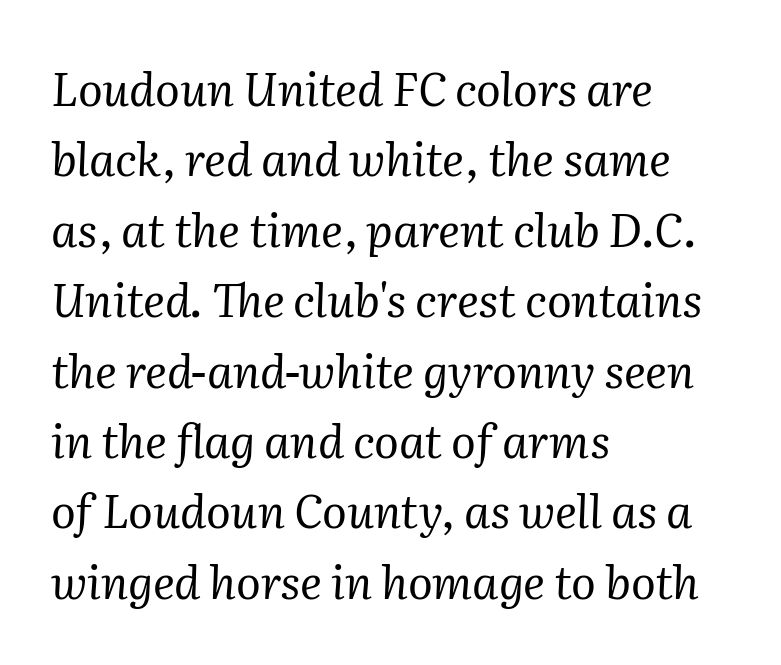
{"serif": "yes", "italic": "yes", "lean": "right", "slant_degrees": 2, "bold": "no", "weight": "regular", "width": "normal", "stroke_contrast": "medium", "x_height": "medium", "monospaced": "no", "underline": "no", "align": "left", "line_spacing": "normal", "line_spacing_ratio": 1.53, "letter_spacing": "normal", "letter_spacing_em": 0.0, "glyph_px": 46}
